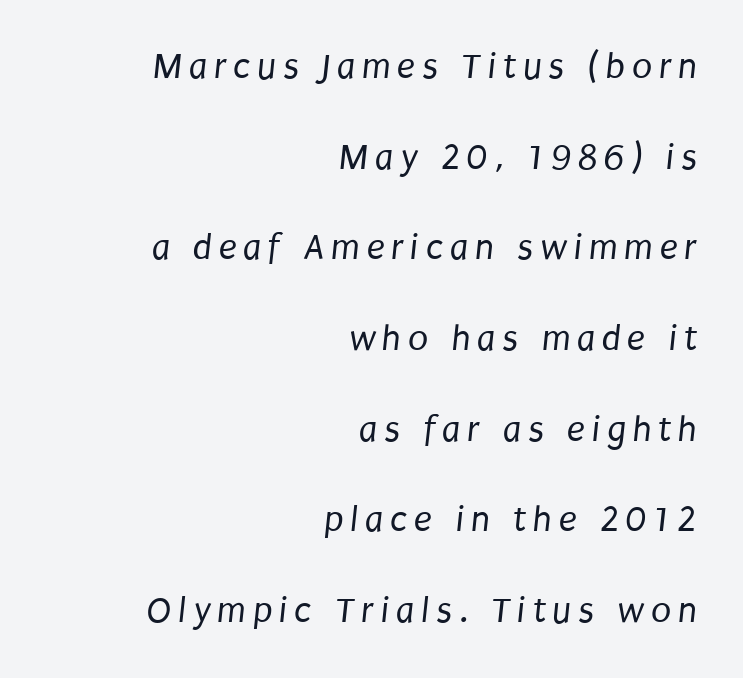
Q: Is the text bold? A: No.
Q: Is the typeface a serif or a sans-serif typeface? A: Sans-serif.
Q: Is the text underlined? A: No.
Q: How is the paragraph aligned? A: Right-aligned.
Q: Is the spacing between lines tight, normal or loose? A: Loose.
Q: Width (condensed, normal, or wide)? A: Condensed.
Q: Stroke contrast? A: Low.
Q: x-height? A: Large.
Q: Monospaced? A: No.
